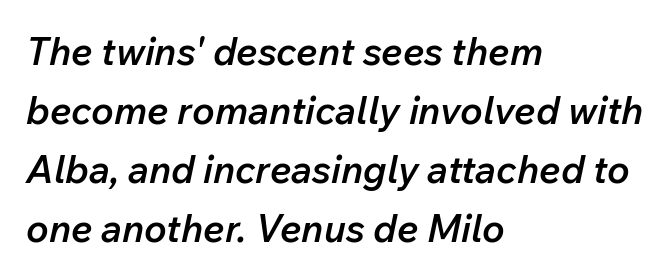
Q: Is the text bold? A: Semi-bold.
Q: Is the text italic (slanted)? A: Yes, it leans right by about 12 degrees.
Q: Is the text underlined? A: No.
Q: How is the paragraph aligned? A: Left-aligned.
Q: Is the spacing between letters normal or unusually wide? A: Normal.
Q: Is the spacing between lines tight, normal or loose? A: Normal.
Q: Width (condensed, normal, or wide)? A: Normal.
Q: Stroke contrast? A: Low.
Q: x-height? A: Medium.
Q: Monospaced? A: No.
